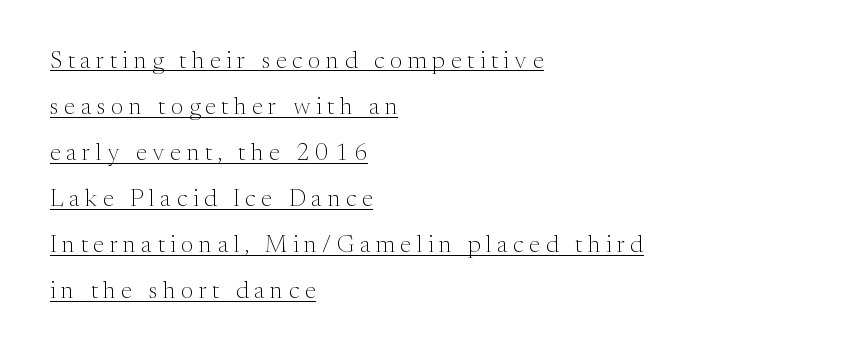
Honestly, the letter spacing is so wide it's the main thing you notice. In terms of leading, this rendering errs on the spacious side. Nope, not italic — everything's standing straight. Stems here are at most as thick as an everyday book face. This rendering features underlined lettering.
